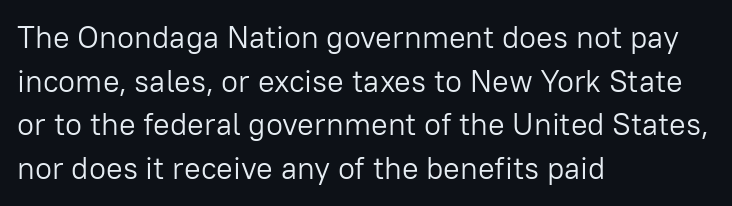
The image shows 31 px light sans-serif type, upright; set left-aligned, normal line spacing (1.41x), normal letter spacing, not underlined; low stroke contrast and a medium x-height.
